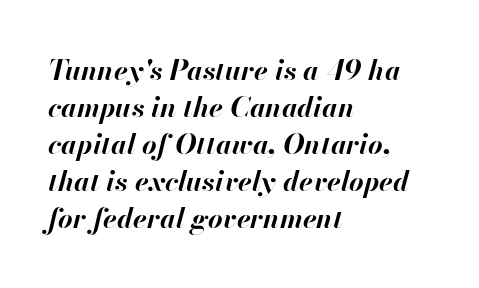
Q: Is the text bold? A: Yes.
Q: Is the text italic (slanted)? A: Yes, it leans right by about 13 degrees.
Q: Is the text underlined? A: No.
Q: How is the paragraph aligned? A: Left-aligned.
Q: Is the spacing between letters normal or unusually wide? A: Normal.
Q: Is the spacing between lines tight, normal or loose? A: Normal.
Q: Width (condensed, normal, or wide)? A: Normal.
Q: Stroke contrast? A: High.
Q: x-height? A: Small.
Q: Monospaced? A: No.
